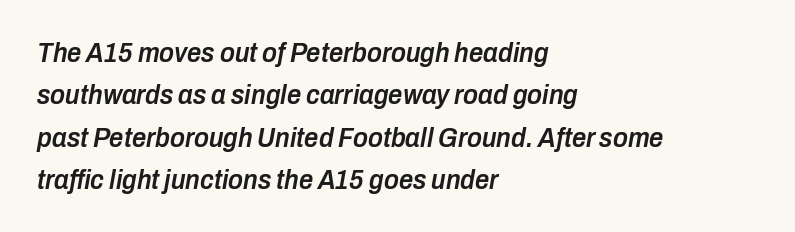
Underline: absent. Compared with a centered layout, this one pins lines to the left instead. The line texture is even and compact thanks to regular tracking. Here the designer chose a conventional face with non-uniform glyph widths.
